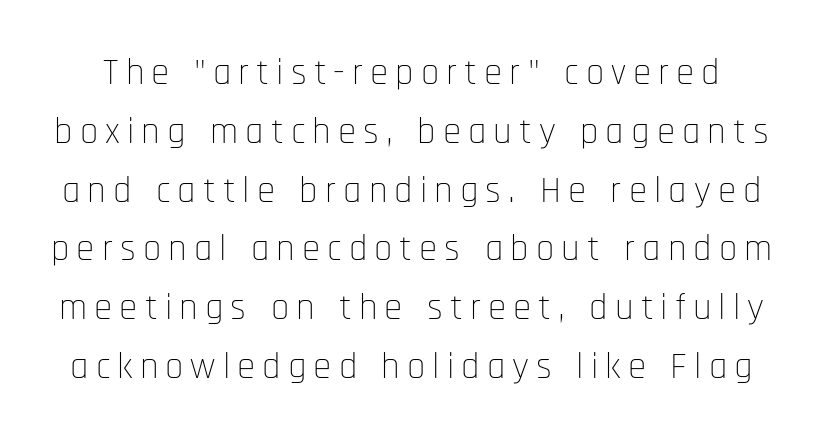
Q: Is the text bold? A: No.
Q: Is the text italic (slanted)? A: No, it is upright.
Q: Is the typeface a serif or a sans-serif typeface? A: Sans-serif.
Q: Is the text underlined? A: No.
Q: Is the spacing between lines tight, normal or loose? A: Normal.
Q: Width (condensed, normal, or wide)? A: Condensed.
Q: Stroke contrast? A: Low.
Q: x-height? A: Large.
Q: Monospaced? A: No.
